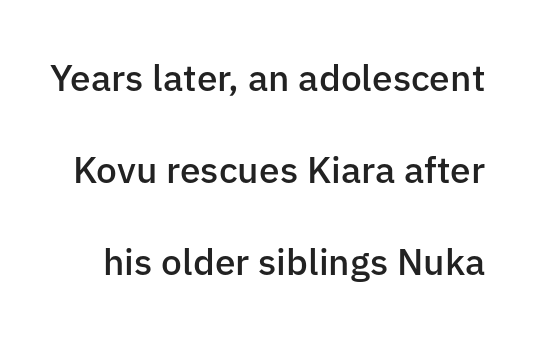
{"serif": "no", "italic": "no", "bold": "semi", "weight": "semibold", "width": "normal", "stroke_contrast": "low", "x_height": "medium", "monospaced": "no", "underline": "no", "line_spacing": "loose", "line_spacing_ratio": 2.49, "letter_spacing": "normal", "letter_spacing_em": 0.0, "glyph_px": 37}
